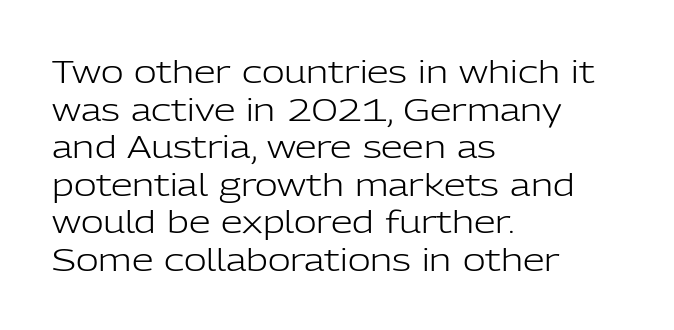
Character widths vary here, with narrow letters taking less room than wide ones. Grotesque or geometric, the face here clearly has no serifs. The strokes carry an ordinary text weight at most. Layout note: lines flush left. The glyphs are unaccompanied by any horizontal stroke below them.
